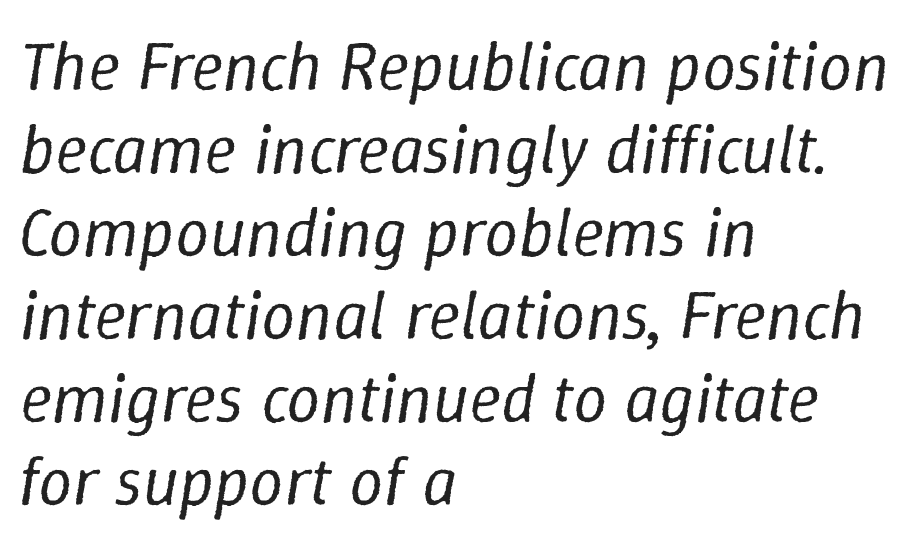
The image shows 68 px regular-weight type, italic (leaning right); set left-aligned, line spacing 1.22x, normal letter spacing, not underlined; low stroke contrast and a medium x-height.
